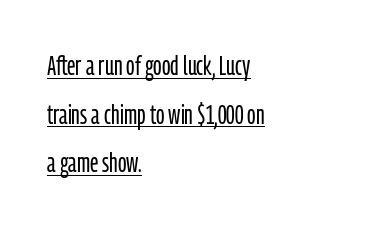
The letters stand straight up with perfectly vertical stems. The rendering shows plain stroke endings on the letterforms — a sans-serif design. Nothing heavy about these letters — not bold at all. These lines stack with their left ends in a neat column. A typesetter would call this zero additional tracking.
